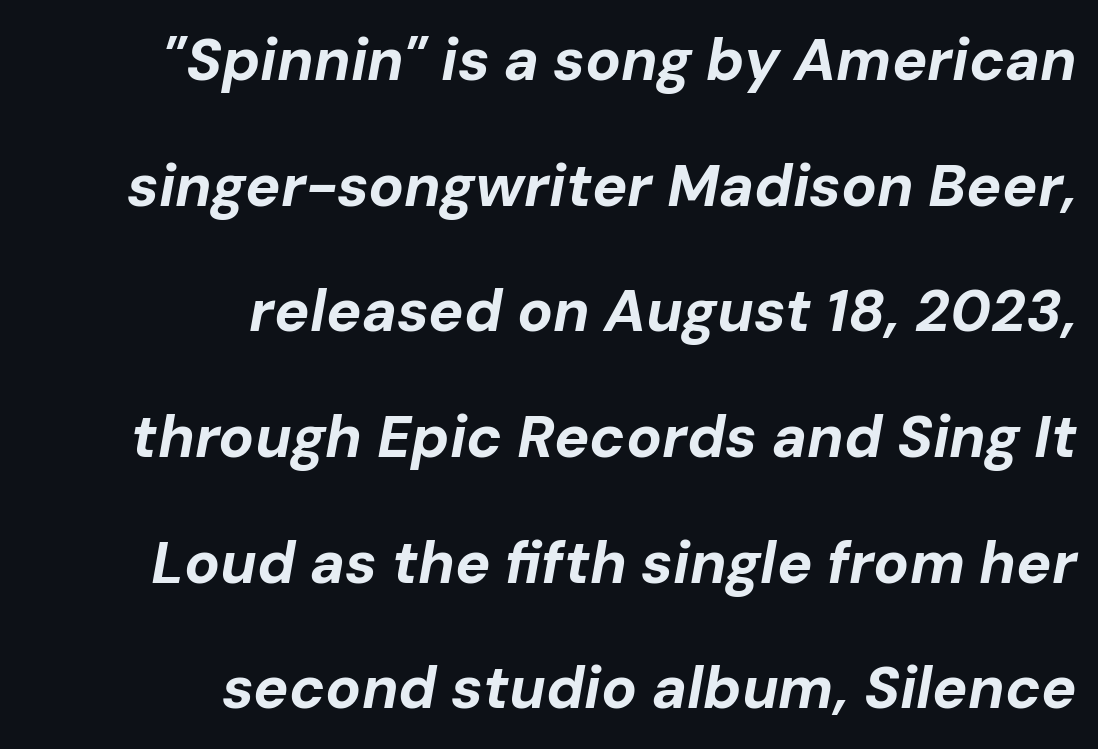
Q: Is the text bold? A: Yes.
Q: Is the text italic (slanted)? A: Yes, it leans right by about 10 degrees.
Q: Is the text underlined? A: No.
Q: How is the paragraph aligned? A: Right-aligned.
Q: Is the spacing between letters normal or unusually wide? A: Normal.
Q: Is the spacing between lines tight, normal or loose? A: Loose.
Q: Width (condensed, normal, or wide)? A: Normal.
Q: Stroke contrast? A: Low.
Q: x-height? A: Medium.
Q: Monospaced? A: No.
